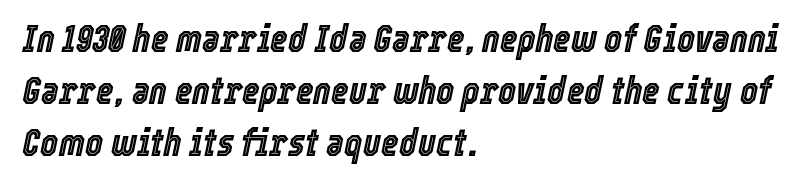
{"italic": "yes", "lean": "right", "slant_degrees": 12, "width": "condensed", "x_height": "medium", "monospaced": "no", "underline": "no", "align": "left", "line_spacing": "normal", "line_spacing_ratio": 1.37, "letter_spacing": "normal", "letter_spacing_em": 0.0, "glyph_px": 38}
